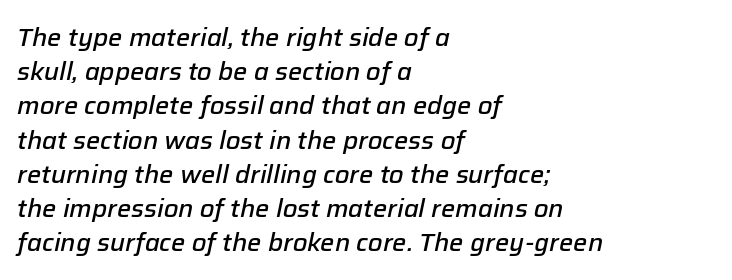
Q: Is the text bold? A: Semi-bold.
Q: Is the text italic (slanted)? A: Yes, it leans right by about 12 degrees.
Q: Is the text underlined? A: No.
Q: How is the paragraph aligned? A: Left-aligned.
Q: Is the spacing between letters normal or unusually wide? A: Normal.
Q: Is the spacing between lines tight, normal or loose? A: Normal.
